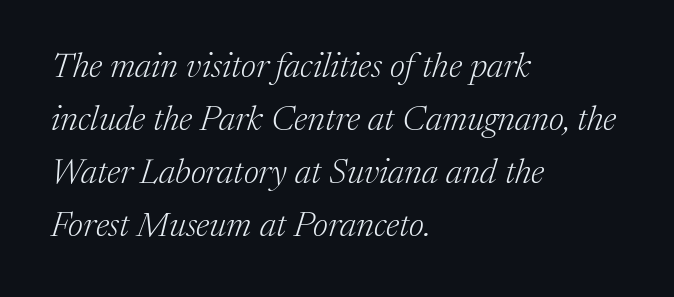
{"serif": "yes", "italic": "yes", "lean": "right", "slant_degrees": 17, "bold": "no", "weight": "light", "width": "normal", "stroke_contrast": "medium", "x_height": "medium", "monospaced": "no", "underline": "no", "align": "left", "line_spacing": "normal", "line_spacing_ratio": 1.51, "letter_spacing": "normal", "letter_spacing_em": 0.0, "glyph_px": 35}
